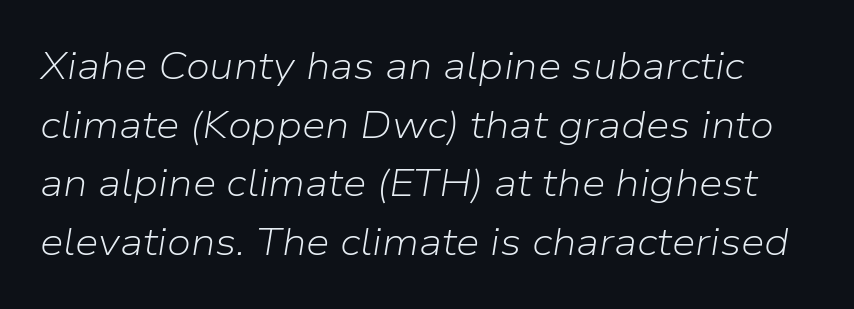
{"italic": "yes", "lean": "right", "slant_degrees": 9, "bold": "no", "weight": "light", "width": "normal", "stroke_contrast": "low", "x_height": "medium", "monospaced": "no", "underline": "no", "line_spacing": "normal", "line_spacing_ratio": 1.54, "letter_spacing": "normal", "letter_spacing_em": 0.0, "glyph_px": 38}
